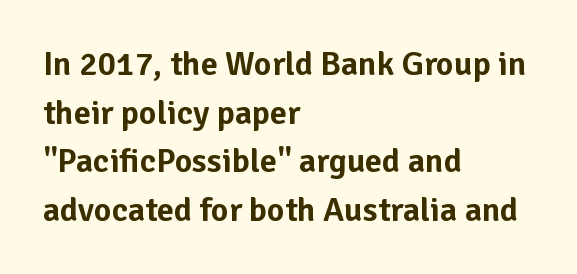
The image shows 34 px sans-serif type, upright; set left-aligned, normal line spacing (1.43x), normal letter spacing, not underlined; low stroke contrast and a medium x-height.
